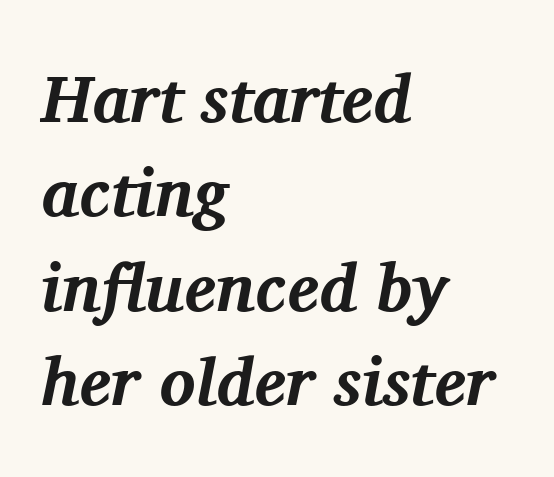
Q: Is the text bold? A: Yes.
Q: Is the text italic (slanted)? A: Yes, it leans right by about 11 degrees.
Q: Is the typeface a serif or a sans-serif typeface? A: Serif.
Q: Is the text underlined? A: No.
Q: How is the paragraph aligned? A: Left-aligned.
Q: Is the spacing between letters normal or unusually wide? A: Normal.
Q: Is the spacing between lines tight, normal or loose? A: Normal.
Q: Width (condensed, normal, or wide)? A: Normal.
Q: Stroke contrast? A: Medium.
Q: x-height? A: Medium.
Q: Monospaced? A: No.
